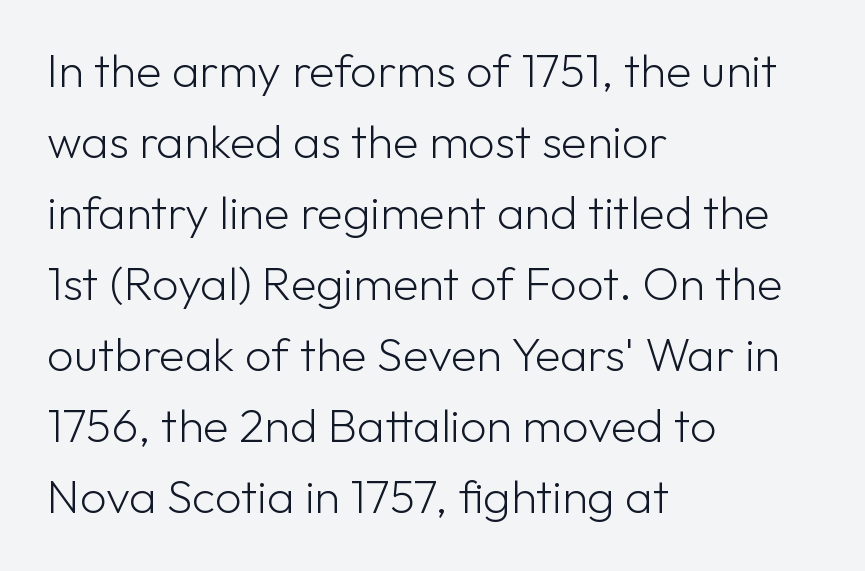
A typesetter would label this face a sans. No extra ink here — the face is not bold. Each letter keeps its own natural width here, so spacing adapts to shape. Glance below the letters and you will spot only blank space.
